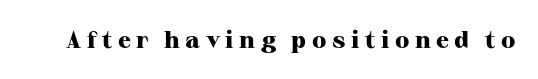
Q: Is the text bold? A: Yes.
Q: Is the text italic (slanted)? A: No, it is upright.
Q: Is the text underlined? A: No.
Q: Is the spacing between letters normal or unusually wide? A: Unusually wide.
